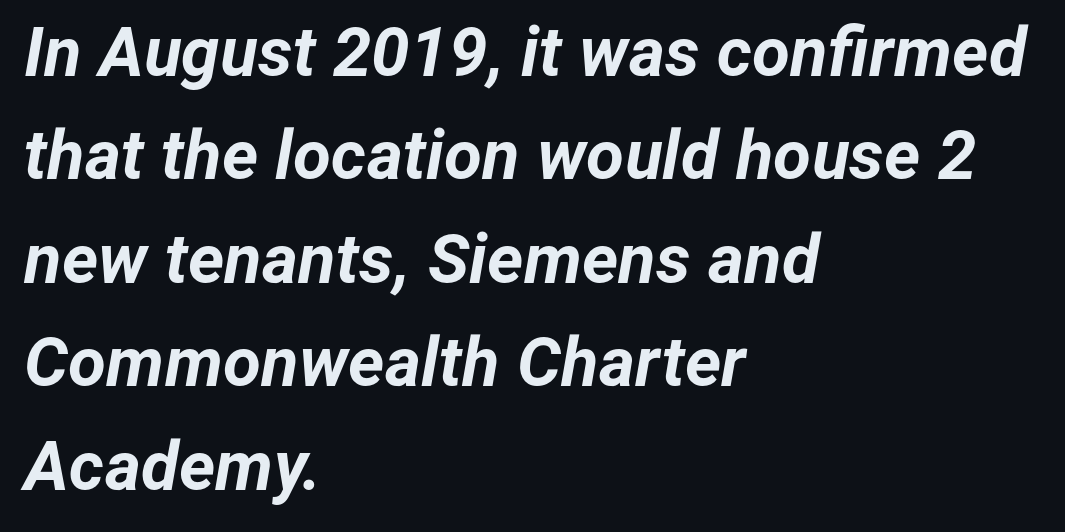
Words float on clear page, feet unadorned. Yep, that's italic — everything's leaning. These lines stack with their left ends in a neat column. Short note: letters normally spaced. Strokes here are thick enough to call this a true bold.
